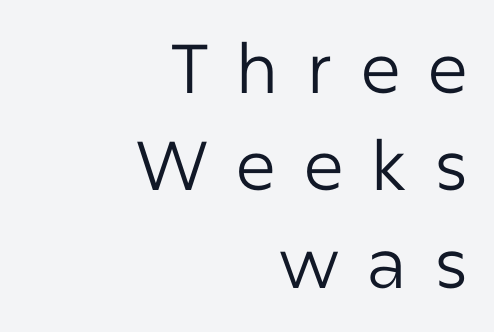
The image shows 69 px regular-weight sans-serif type, upright; set right-aligned, normal line spacing (1.41x), unusually wide letter spacing (+0.39 em), not underlined; low stroke contrast and a medium x-height.
